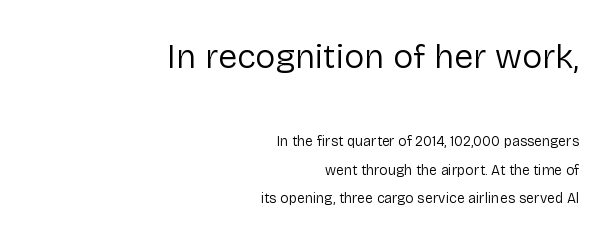
When letters stand straight like this, we call the style roman or upright. Words float on clear page, feet unadorned. The face used here is proportionally spaced, like ordinary book or web type. Visually the block forms a straight wall on the right and a jagged coastline on the left.
